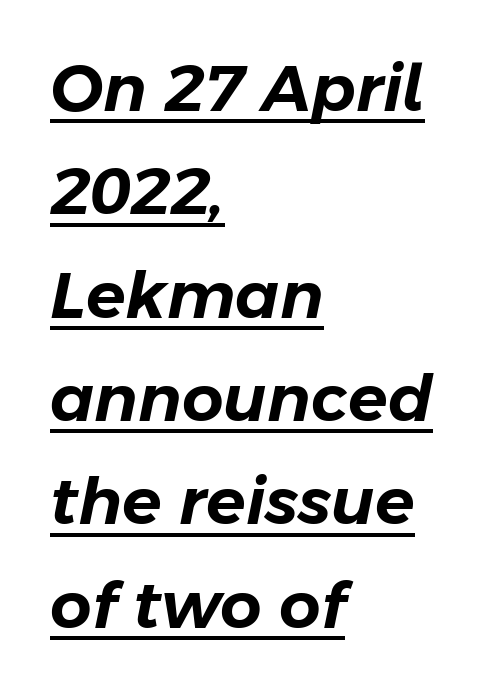
The image shows 65 px text type, italic (leaning right); set left-aligned, normal line spacing (1.59x), normal letter spacing, underlined; low stroke contrast and a medium x-height.
